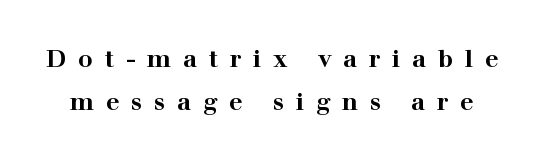
{"italic": "no", "bold": "yes", "underline": "no", "line_spacing_ratio": 1.8, "letter_spacing": "wide", "letter_spacing_em": 0.49, "glyph_px": 24}
